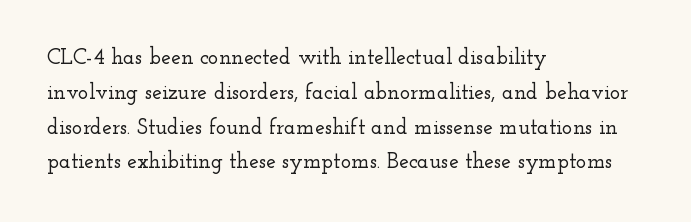
{"italic": "no", "underline": "no", "align": "left", "line_spacing": "normal", "line_spacing_ratio": 1.58, "letter_spacing": "normal", "letter_spacing_em": 0.0, "glyph_px": 22}
